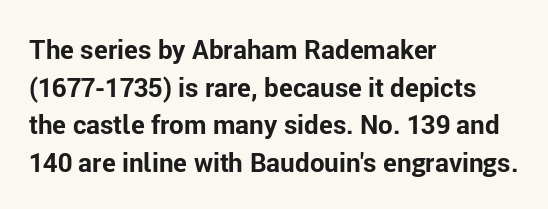
{"italic": "no", "bold": "yes", "underline": "no", "align": "left", "line_spacing": "normal", "line_spacing_ratio": 1.45, "letter_spacing": "normal", "letter_spacing_em": 0.0, "glyph_px": 26}
